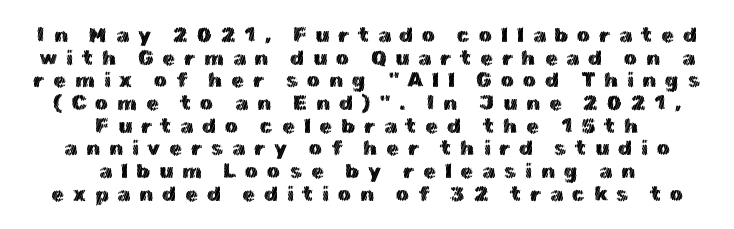
Q: Is the text italic (slanted)? A: No, it is upright.
Q: Is the text underlined? A: No.
Q: How is the paragraph aligned? A: Centered.
Q: Is the spacing between letters normal or unusually wide? A: Unusually wide.
Q: Is the spacing between lines tight, normal or loose? A: Tight.
